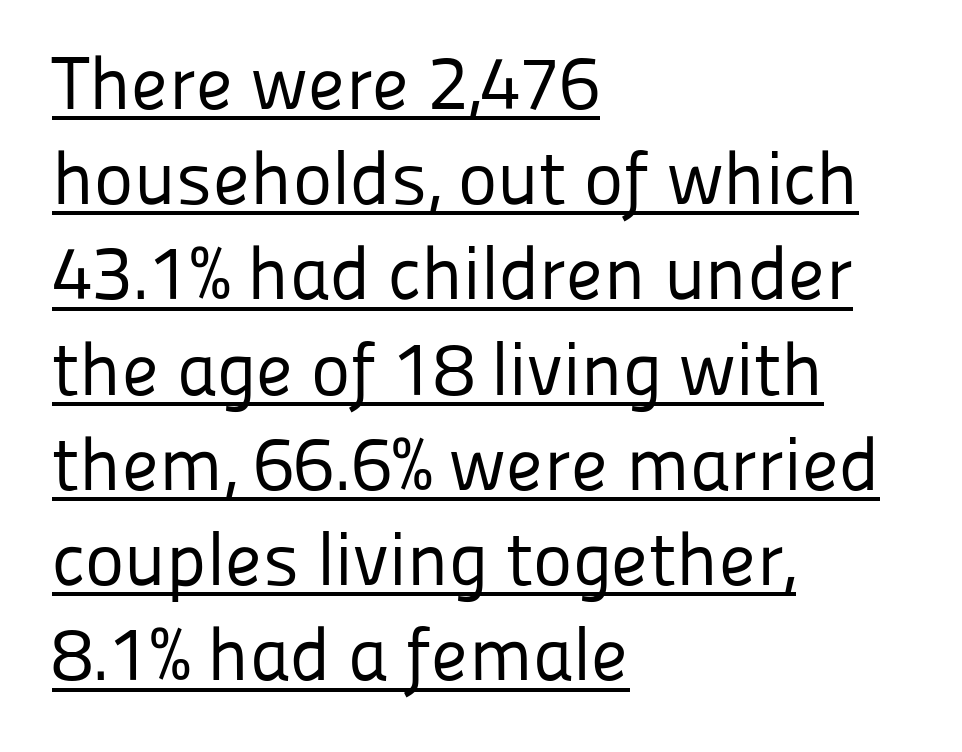
{"serif": "no", "italic": "no", "bold": "no", "weight": "regular", "width": "normal", "stroke_contrast": "low", "x_height": "medium", "monospaced": "no", "underline": "yes", "align": "left", "line_spacing": "normal", "line_spacing_ratio": 1.27, "letter_spacing": "normal", "letter_spacing_em": 0.0, "glyph_px": 75}
